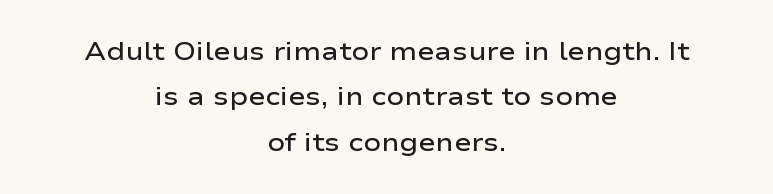
Between one letter and the next there's only the usual sliver of space. The space directly below the letters is spotless. It's the straight-up-and-down kind of type. One-word summary of the alignment: center. I'd describe the lettering as semibold — firm but not a full bold.
